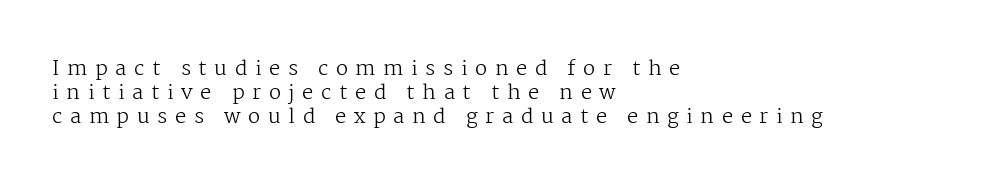
{"italic": "no", "bold": "no", "underline": "no", "align": "left", "line_spacing_ratio": 1.21, "letter_spacing": "wide", "letter_spacing_em": 0.38, "glyph_px": 20}
